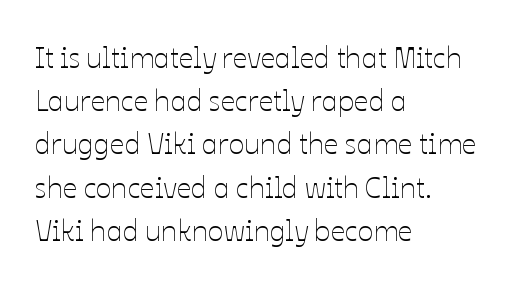
The image shows 29 px thin type, upright; set left-aligned, normal line spacing (1.49x), normal letter spacing, not underlined; low stroke contrast and a medium x-height.
